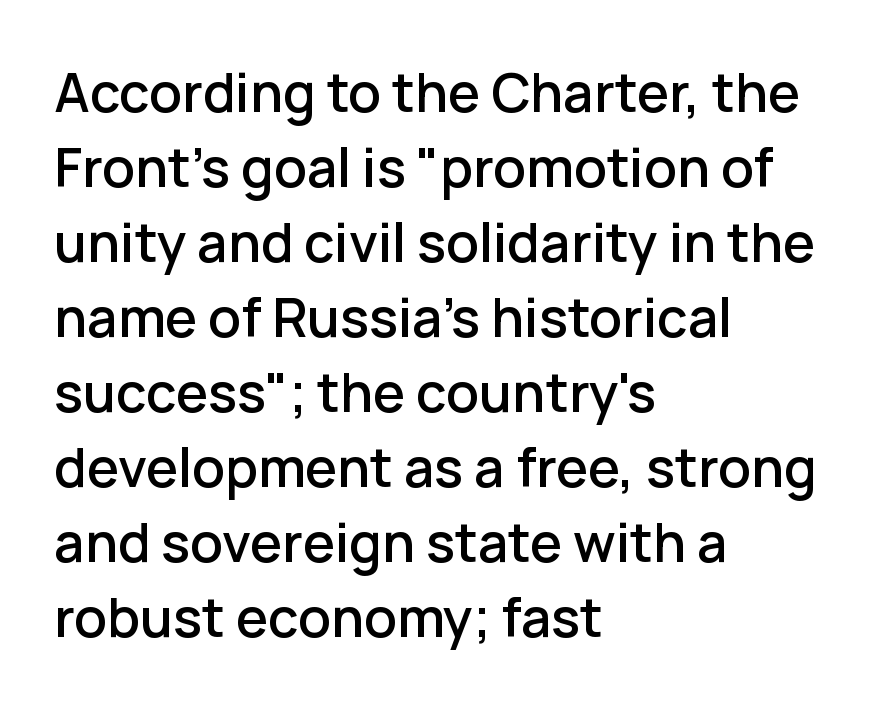
The image shows 54 px sans-serif type, upright; set left-aligned, normal line spacing (1.39x), normal letter spacing, not underlined; low stroke contrast and a medium x-height.
